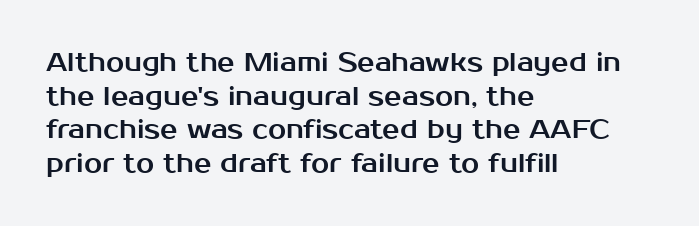
{"italic": "no", "underline": "no", "align": "left", "line_spacing": "normal", "line_spacing_ratio": 1.29, "letter_spacing": "normal", "letter_spacing_em": 0.0, "glyph_px": 26}
